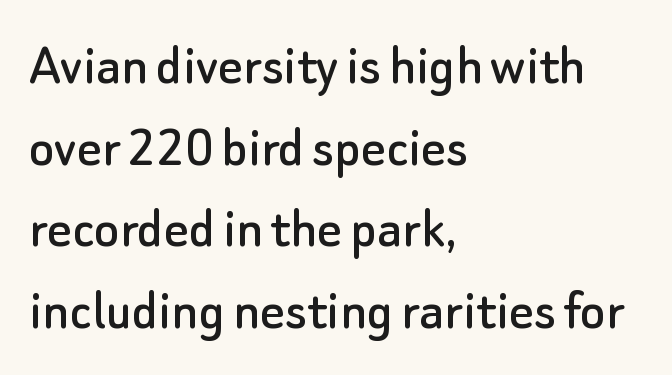
Character widths vary here, with narrow letters taking less room than wide ones. If you drew a ruler down the left edge, every line would touch it. The leading is moderate, giving the passage an even texture. Check where the strokes stop: nothing finishes them off — pure sans. Each row of text sits above clean, open space.
